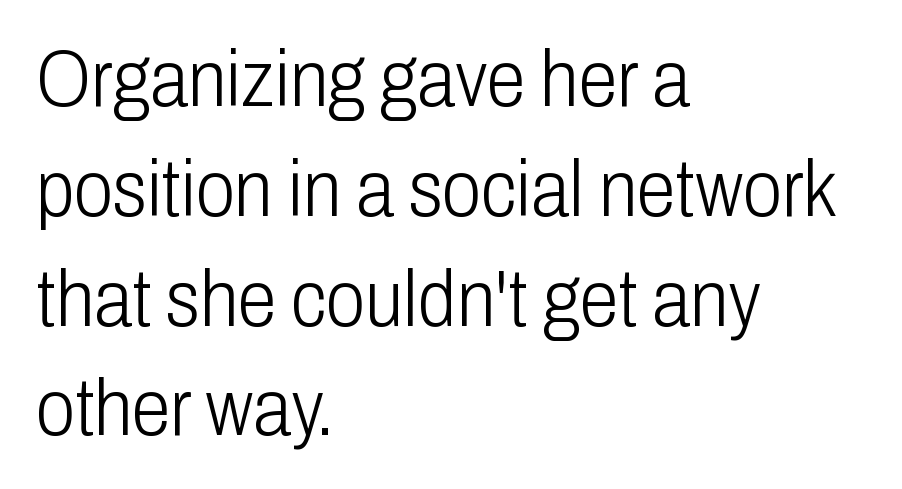
{"serif": "no", "italic": "no", "bold": "no", "weight": "light", "width": "condensed", "stroke_contrast": "low", "x_height": "medium", "monospaced": "no", "underline": "no", "align": "left", "line_spacing": "normal", "line_spacing_ratio": 1.39, "letter_spacing": "normal", "letter_spacing_em": 0.0, "glyph_px": 79}
